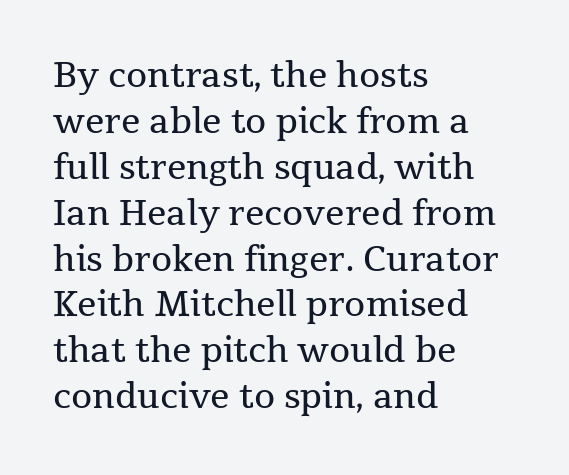
{"serif": "yes", "italic": "no", "bold": "no", "weight": "regular", "width": "normal", "stroke_contrast": "medium", "x_height": "medium", "monospaced": "no", "underline": "no", "align": "left", "line_spacing": "normal", "line_spacing_ratio": 1.35, "letter_spacing": "normal", "letter_spacing_em": 0.0, "glyph_px": 34}
